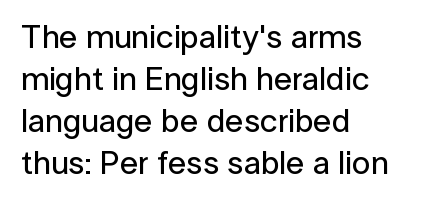
{"serif": "no", "italic": "no", "width": "normal", "stroke_contrast": "low", "x_height": "medium", "monospaced": "no", "underline": "no", "align": "left", "line_spacing": "normal", "line_spacing_ratio": 1.27, "letter_spacing": "normal", "letter_spacing_em": 0.0, "glyph_px": 33}
